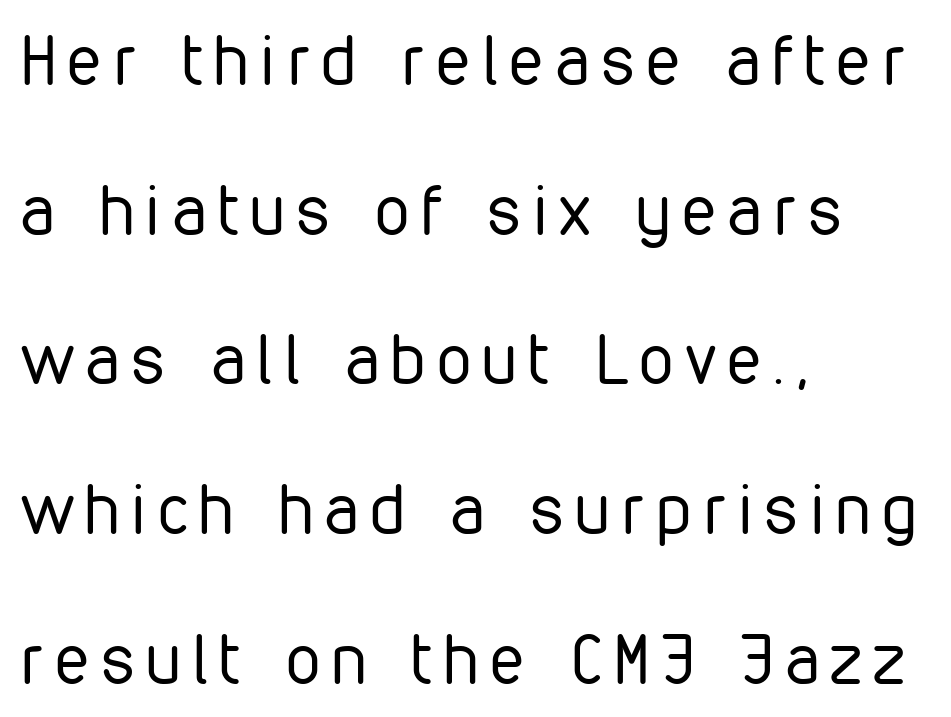
The image shows 69 px regular-weight, condensed sans-serif type, upright; set left-aligned, loose line spacing (2.17x), not underlined; low stroke contrast and a medium x-height.
